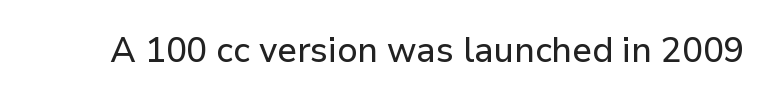
Q: Is the text italic (slanted)? A: No, it is upright.
Q: Is the typeface a serif or a sans-serif typeface? A: Sans-serif.
Q: Is the text underlined? A: No.
Q: Is the spacing between letters normal or unusually wide? A: Normal.
Q: Width (condensed, normal, or wide)? A: Normal.
Q: Stroke contrast? A: Low.
Q: x-height? A: Medium.
Q: Monospaced? A: No.
